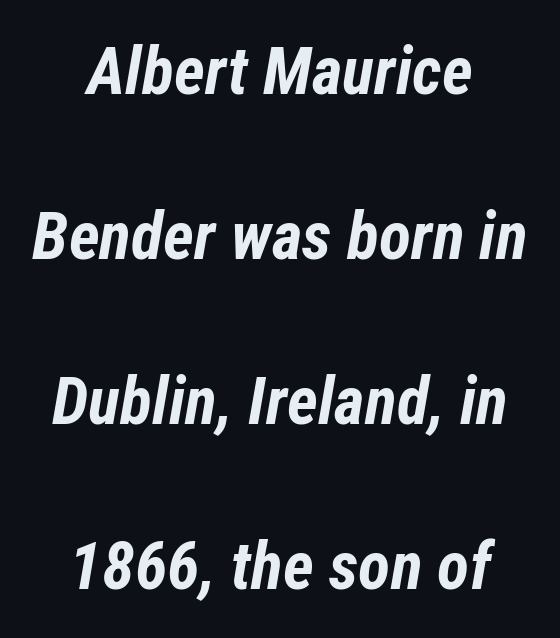
The image shows 66 px bold, condensed type, italic (leaning right); set centered, loose line spacing (2.5x), normal letter spacing, not underlined; low stroke contrast and a medium x-height.
